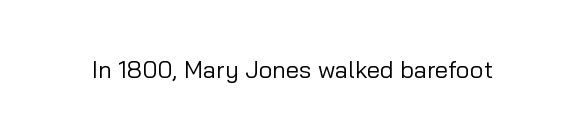
{"italic": "no", "bold": "no", "underline": "no", "letter_spacing": "normal", "letter_spacing_em": 0.0, "glyph_px": 24}
